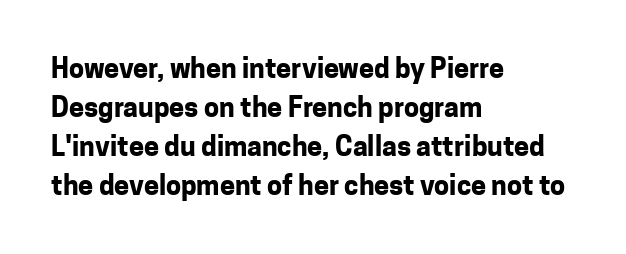
The typography opts for an upright posture over an oblique one. The face used here has the dense, thick strokes of a bold. Words float on clear page, feet unadorned. The typesetter chose a ragged-right arrangement here.
